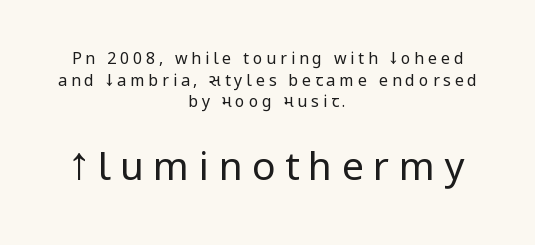
Q: Is the text bold? A: No.
Q: Is the text italic (slanted)? A: No, it is upright.
Q: Is the typeface a serif or a sans-serif typeface? A: Sans-serif.
Q: Is the text underlined? A: No.
Q: How is the paragraph aligned? A: Centered.
Q: Is the spacing between letters normal or unusually wide? A: Unusually wide.
Q: Is the spacing between lines tight, normal or loose? A: Normal.
Q: Which block of text is set in a larger size, the first (top) or the second (bottom)? A: The second (bottom) one.
Q: Width (condensed, normal, or wide)? A: Condensed.
Q: Stroke contrast? A: Low.
Q: x-height? A: Large.
Q: Monospaced? A: No.
